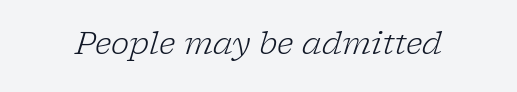
The image shows 31 px light serif type, italic (leaning right); set normal letter spacing, not underlined; low stroke contrast and a medium x-height.
